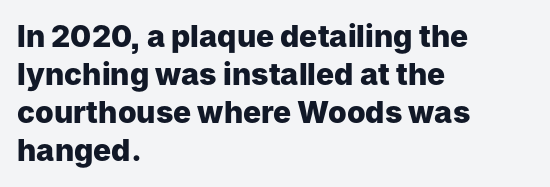
{"serif": "no", "italic": "no", "bold": "yes", "weight": "heavy", "width": "normal", "stroke_contrast": "low", "x_height": "medium", "monospaced": "no", "underline": "no", "align": "left", "line_spacing": "normal", "line_spacing_ratio": 1.27, "letter_spacing": "normal", "letter_spacing_em": 0.0, "glyph_px": 30}
